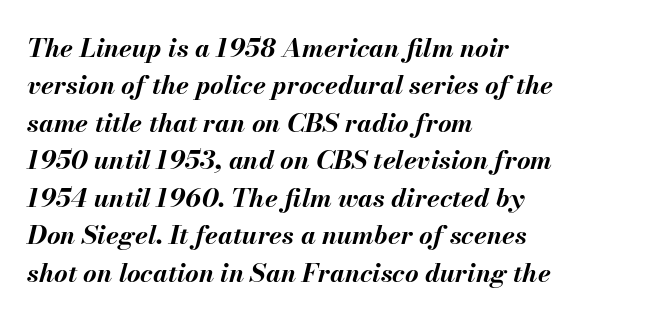
{"italic": "yes", "lean": "right", "slant_degrees": 13, "bold": "yes", "underline": "no", "align": "left", "line_spacing": "normal", "line_spacing_ratio": 1.44, "letter_spacing": "normal", "letter_spacing_em": 0.0, "glyph_px": 26}
